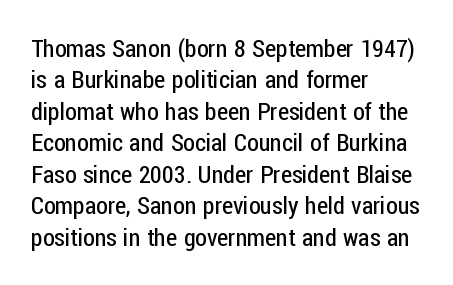
The image shows 24 px text type, upright; set left-aligned, normal line spacing (1.31x), normal letter spacing, not underlined.
